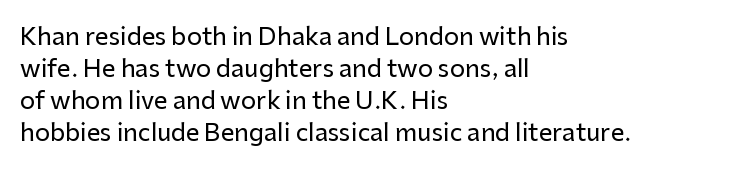
No italicization has been applied; the sample stays upright. The vertical gap from one line to the next is medium. Standard letterfit; no display-style spreading of the glyphs. The passage is arranged the way most books set body copy — flush left. Rule under the text: the space is simply empty.
